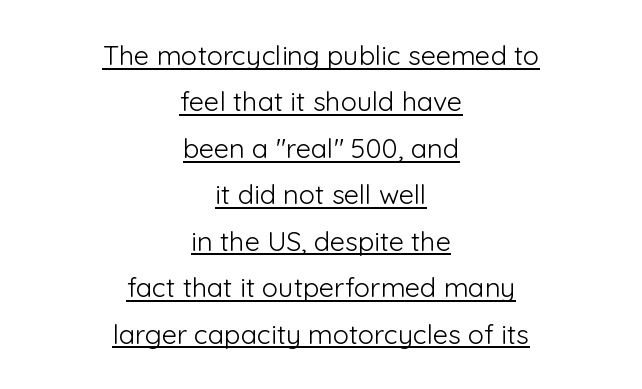
{"italic": "no", "bold": "no", "underline": "yes", "align": "center", "line_spacing_ratio": 1.72, "letter_spacing": "normal", "letter_spacing_em": 0.0, "glyph_px": 27}
